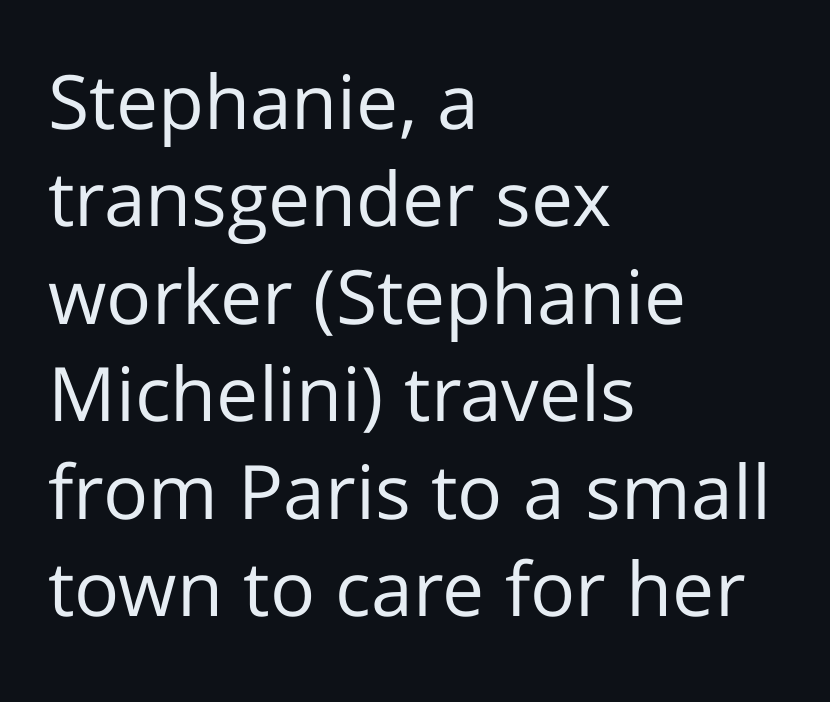
Q: Is the text bold? A: No.
Q: Is the text italic (slanted)? A: No, it is upright.
Q: Is the typeface a serif or a sans-serif typeface? A: Sans-serif.
Q: Is the text underlined? A: No.
Q: How is the paragraph aligned? A: Left-aligned.
Q: Is the spacing between letters normal or unusually wide? A: Normal.
Q: Is the spacing between lines tight, normal or loose? A: Normal.
Q: Width (condensed, normal, or wide)? A: Normal.
Q: Stroke contrast? A: Low.
Q: x-height? A: Medium.
Q: Monospaced? A: No.
